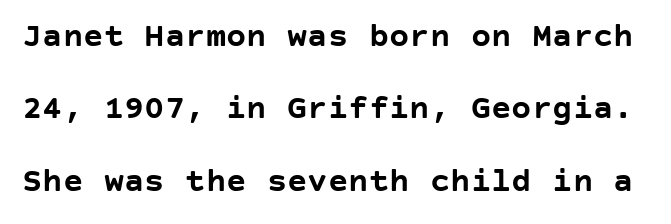
{"serif": "no", "italic": "no", "bold": "yes", "weight": "semibold", "width": "normal", "stroke_contrast": "low", "x_height": "large", "underline": "no", "line_spacing": "loose", "line_spacing_ratio": 2.13, "letter_spacing": "normal", "letter_spacing_em": 0.0, "glyph_px": 34}
